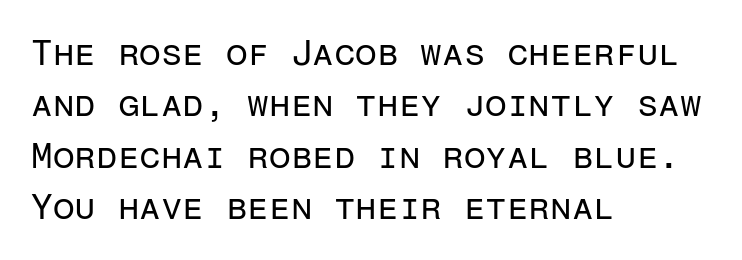
Q: Is the text bold? A: No.
Q: Is the text italic (slanted)? A: No, it is upright.
Q: Is the typeface a serif or a sans-serif typeface? A: Sans-serif.
Q: Is the text underlined? A: No.
Q: How is the paragraph aligned? A: Left-aligned.
Q: Is the spacing between letters normal or unusually wide? A: Normal.
Q: Is the spacing between lines tight, normal or loose? A: Normal.
Q: Width (condensed, normal, or wide)? A: Normal.
Q: Stroke contrast? A: Low.
Q: x-height? A: Medium.
Q: Monospaced? A: Yes.
